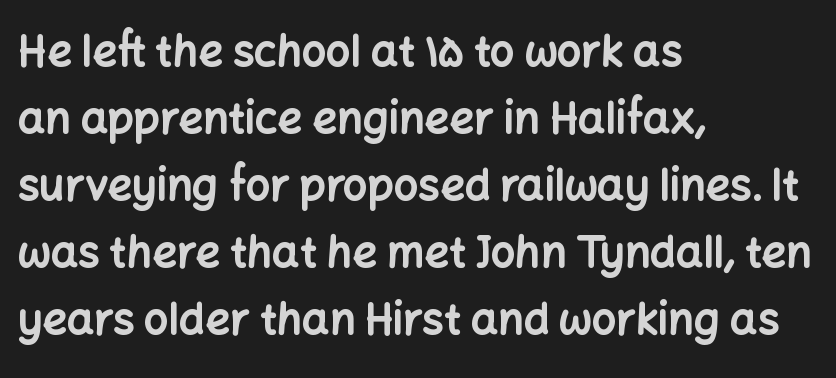
{"serif": "no", "italic": "no", "bold": "yes", "weight": "bold", "width": "normal", "stroke_contrast": "low", "x_height": "medium", "monospaced": "no", "underline": "no", "align": "left", "line_spacing": "normal", "line_spacing_ratio": 1.56, "letter_spacing": "normal", "letter_spacing_em": 0.0, "glyph_px": 43}
